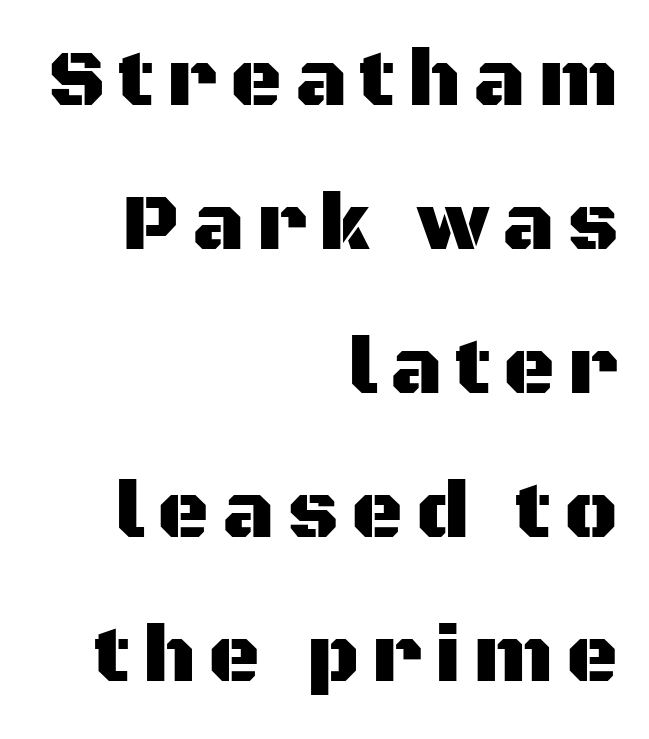
Q: Is the text italic (slanted)? A: No, it is upright.
Q: Is the typeface a serif or a sans-serif typeface? A: Sans-serif.
Q: Is the text underlined? A: No.
Q: How is the paragraph aligned? A: Right-aligned.
Q: Width (condensed, normal, or wide)? A: Normal.
Q: Stroke contrast? A: Medium.
Q: x-height? A: Large.
Q: Monospaced? A: No.
